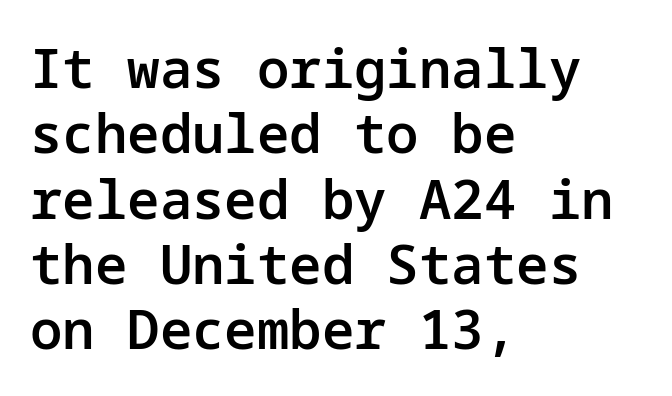
Anything drawn beneath the words? Only blank space. You can tell from the bare stems that sans-serif type was used. One-word summary of the alignment: left. Caption: standard tracking, unaltered. Italic: no, the glyphs are upright roman.
